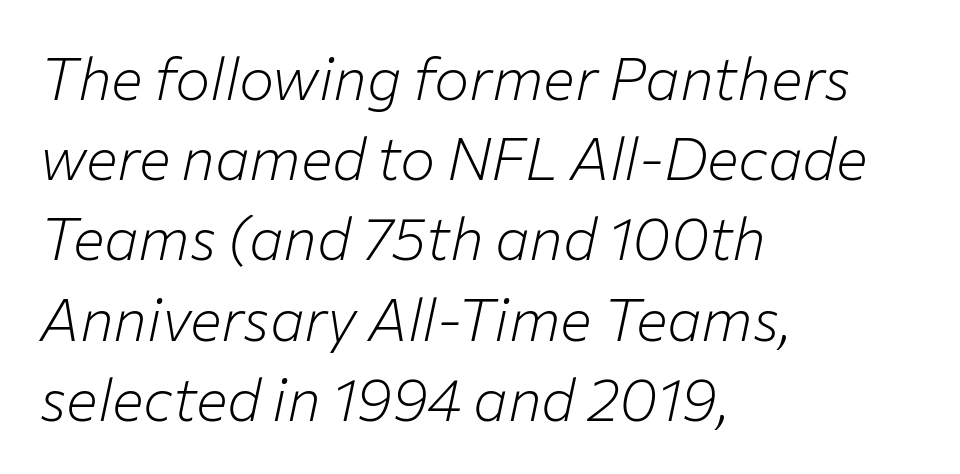
The image shows 59 px light type, italic (leaning right); set left-aligned, normal line spacing (1.36x), normal letter spacing, not underlined; low stroke contrast and a medium x-height.
